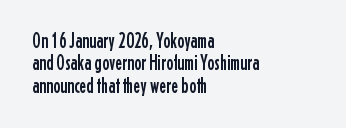
{"italic": "no", "underline": "no", "align": "left", "line_spacing": "tight", "line_spacing_ratio": 1.07, "letter_spacing": "normal", "letter_spacing_em": 0.0, "glyph_px": 21}
